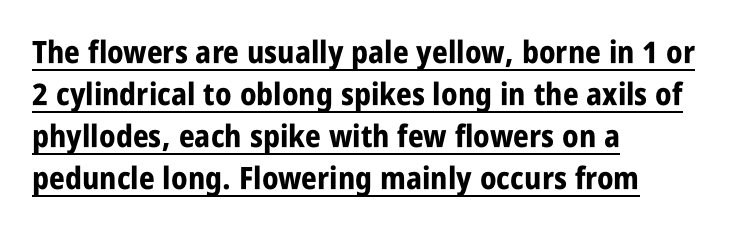
{"serif": "no", "italic": "no", "bold": "yes", "weight": "bold", "width": "condensed", "stroke_contrast": "low", "x_height": "large", "monospaced": "no", "underline": "yes", "align": "left", "line_spacing": "normal", "line_spacing_ratio": 1.36, "letter_spacing": "normal", "letter_spacing_em": 0.0, "glyph_px": 31}
